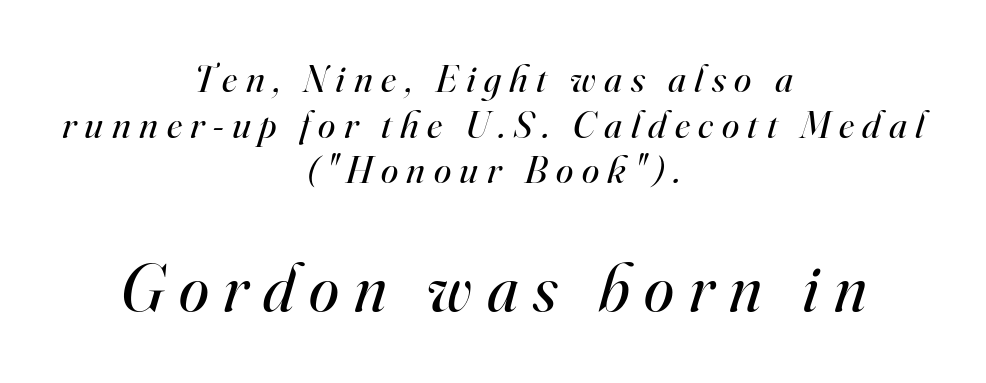
The image shows 68 px regular-weight serif type, italic (leaning right); set centered, line spacing 1.17x, unusually wide letter spacing (+0.22 em), not underlined; the second (bottom) block is 1.74x larger; high stroke contrast and a small x-height.
